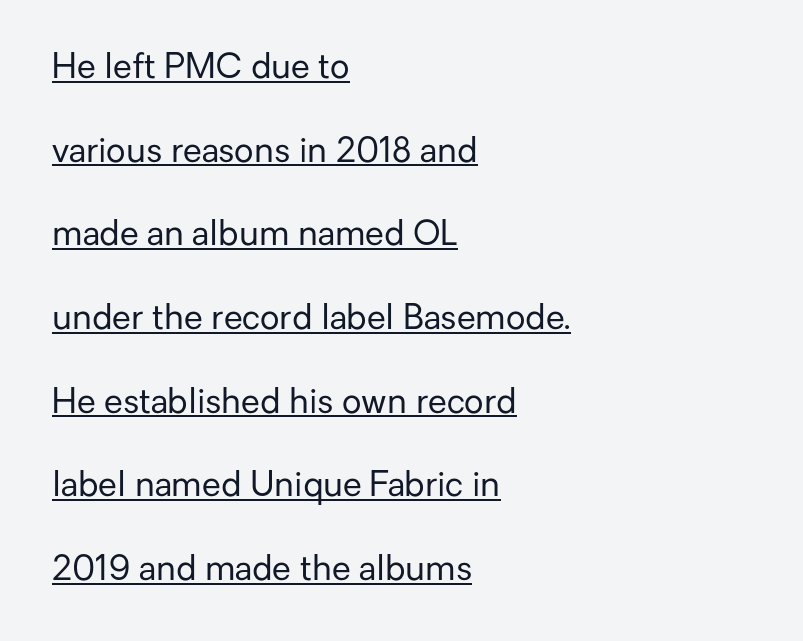
The image shows 34 px regular-weight sans-serif type, upright; set left-aligned, loose line spacing (2.46x), normal letter spacing, underlined; low stroke contrast and a medium x-height.
